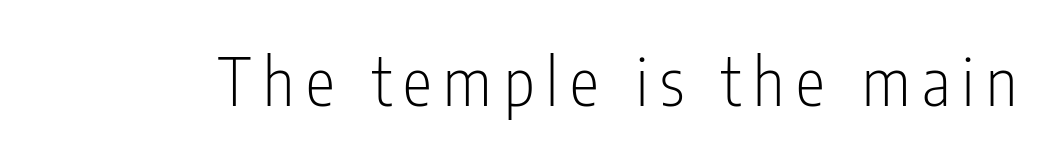
Classification — sans serif. The letters advance in unequal steps, a hallmark of proportional type. Weight class: somewhere from thin through regular. Designer's note — italics off, roman on. Unmarked baselines from the first word to the last.
